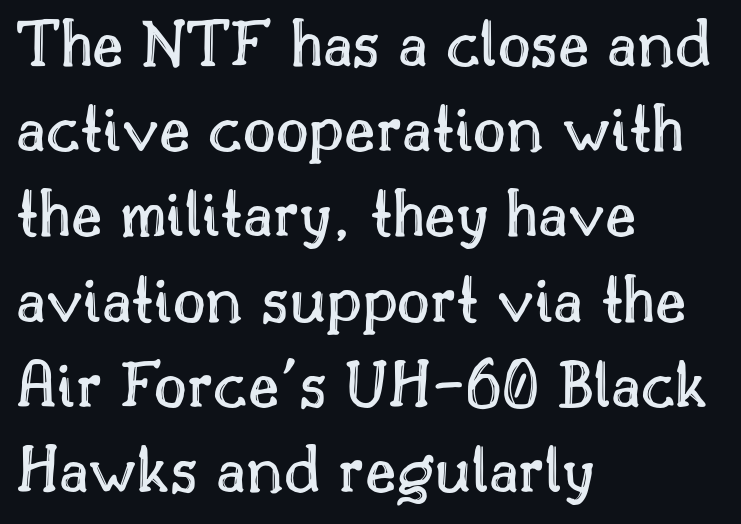
{"italic": "no", "width": "normal", "x_height": "small", "monospaced": "no", "underline": "no", "align": "left", "line_spacing_ratio": 1.2, "letter_spacing": "normal", "letter_spacing_em": 0.0, "glyph_px": 71}
